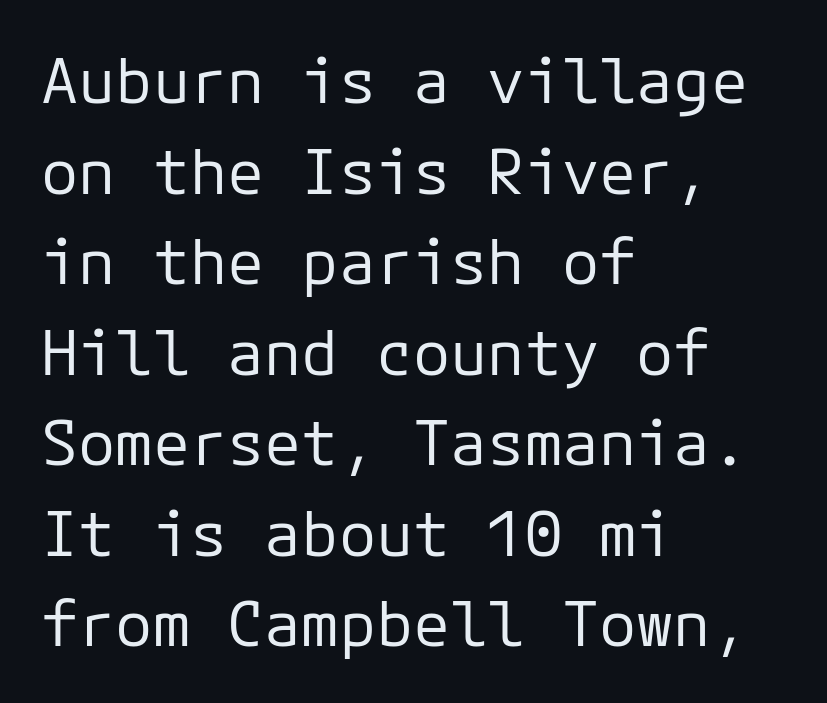
{"serif": "no", "italic": "no", "bold": "no", "weight": "regular", "width": "normal", "stroke_contrast": "low", "x_height": "medium", "monospaced": "yes", "underline": "no", "align": "left", "line_spacing": "normal", "line_spacing_ratio": 1.46, "letter_spacing": "normal", "letter_spacing_em": 0.0, "glyph_px": 62}
